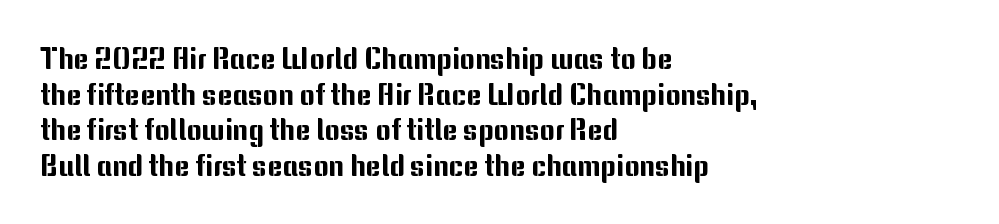
{"serif": "no", "italic": "no", "width": "normal", "stroke_contrast": "medium", "x_height": "medium", "monospaced": "no", "underline": "no", "align": "left", "line_spacing_ratio": 1.23, "letter_spacing": "normal", "letter_spacing_em": 0.0, "glyph_px": 29}
